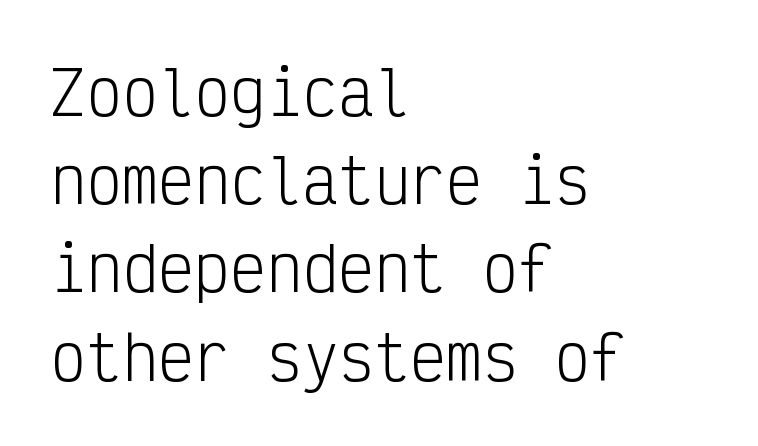
{"serif": "no", "italic": "no", "bold": "no", "weight": "light", "width": "condensed", "stroke_contrast": "low", "x_height": "medium", "monospaced": "yes", "underline": "no", "align": "left", "line_spacing": "normal", "line_spacing_ratio": 1.47, "letter_spacing": "normal", "letter_spacing_em": 0.0, "glyph_px": 60}
